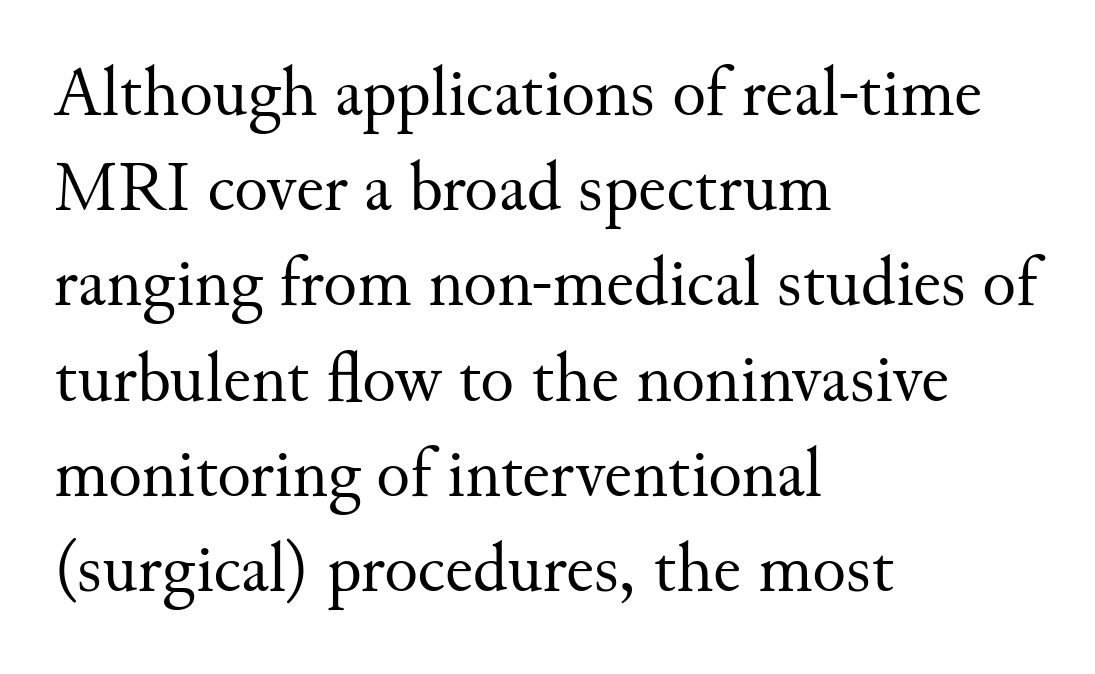
The image shows 70 px regular-weight serif type, upright; set left-aligned, normal line spacing (1.36x), normal letter spacing, not underlined; medium stroke contrast and a small x-height.
